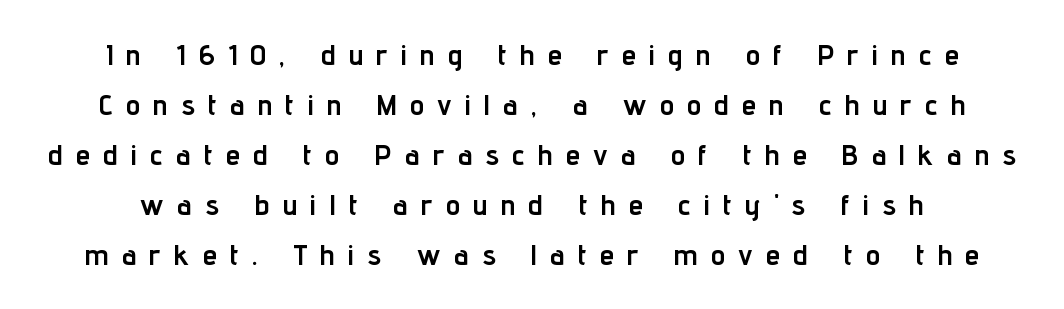
Type style note: lacks serifs. Quick note: underline off. Does the lettering tilt? It doesn't — this is upright. There is plenty of visible air inserted between adjacent glyphs.
